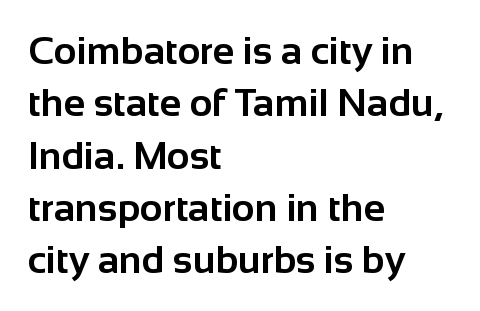
This is roman type, the default non-slanted kind. Heavy-handed strokes throughout: this text is bold. Is this a sans? Yes — the strokes have no serifs. Descender tails drop into unmarked territory. The rendering keeps characters at their native spacing.
